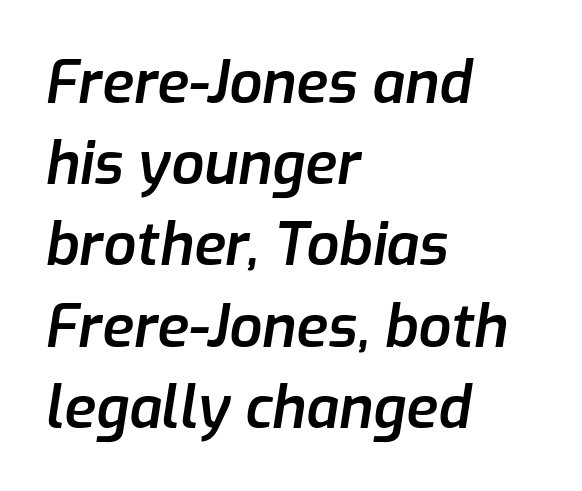
The image shows 58 px semibold type, italic (leaning right); set left-aligned, normal line spacing (1.4x), normal letter spacing, not underlined; low stroke contrast and a medium x-height.
